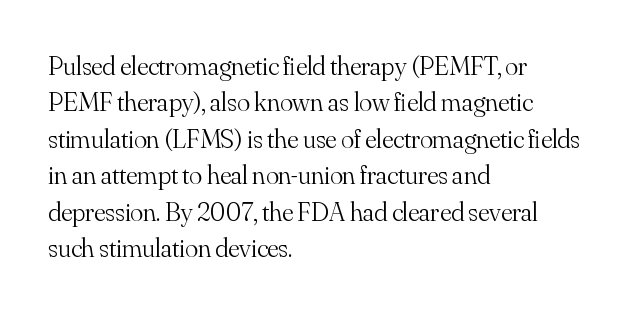
Q: Is the text bold? A: No.
Q: Is the text italic (slanted)? A: No, it is upright.
Q: Is the text underlined? A: No.
Q: How is the paragraph aligned? A: Left-aligned.
Q: Is the spacing between letters normal or unusually wide? A: Normal.
Q: Is the spacing between lines tight, normal or loose? A: Normal.
